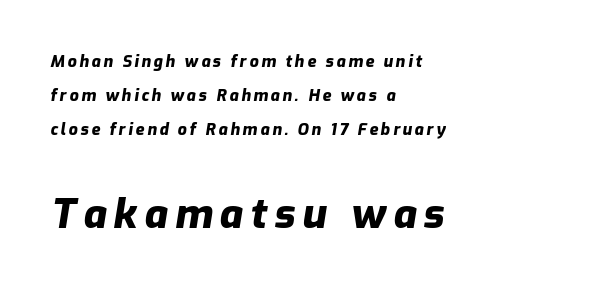
The image shows 41 px heavy type, italic (leaning right); set left-aligned, loose line spacing (2.14x), not underlined; the second (bottom) block is 2.56x larger; low stroke contrast and a medium x-height.
